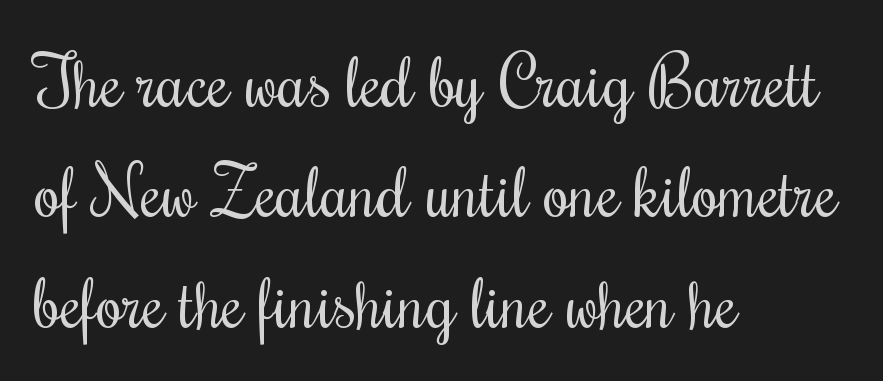
{"serif": "yes", "bold": "no", "weight": "regular", "width": "condensed", "stroke_contrast": "medium", "x_height": "small", "monospaced": "no", "underline": "no", "align": "left", "line_spacing": "normal", "line_spacing_ratio": 1.6, "letter_spacing": "normal", "letter_spacing_em": 0.0, "glyph_px": 69}
